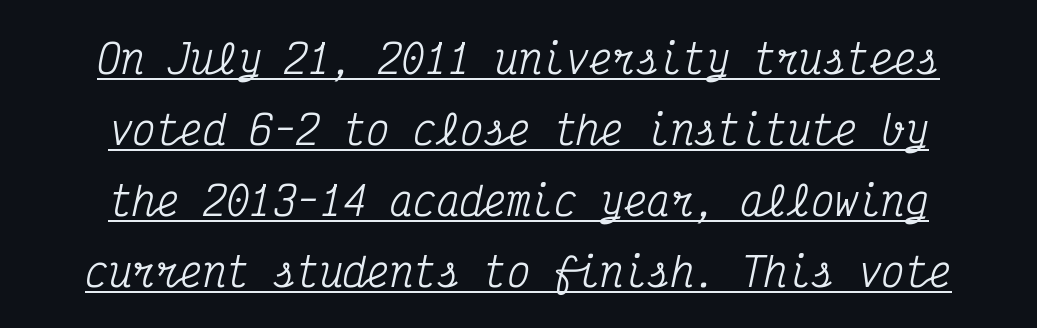
Q: Is the text italic (slanted)? A: Yes, it leans right by about 12 degrees.
Q: Is the typeface a serif or a sans-serif typeface? A: Serif.
Q: Is the text underlined? A: Yes.
Q: How is the paragraph aligned? A: Centered.
Q: Is the spacing between letters normal or unusually wide? A: Normal.
Q: Width (condensed, normal, or wide)? A: Condensed.
Q: Stroke contrast? A: Medium.
Q: x-height? A: Medium.
Q: Monospaced? A: Yes.
